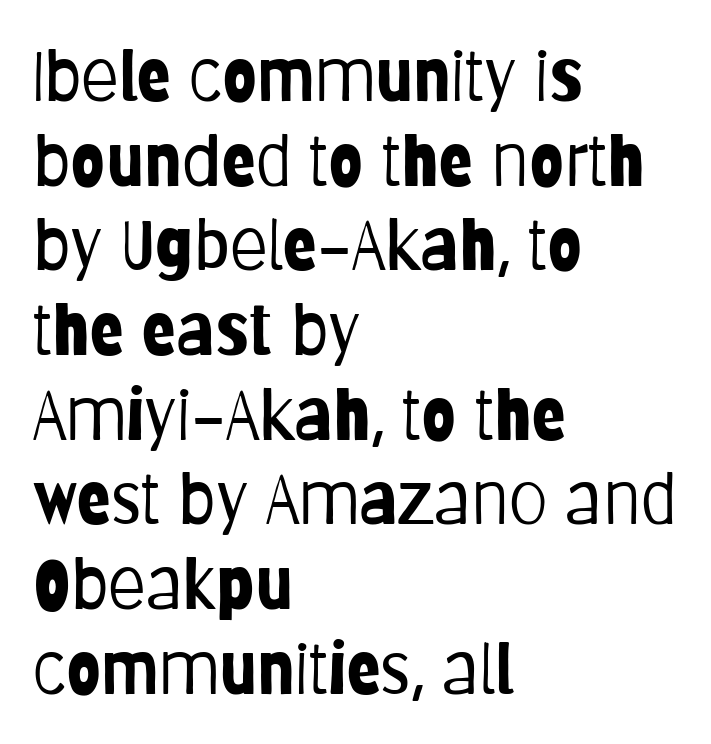
The image shows 70 px light, condensed sans-serif type, upright; set left-aligned, line spacing 1.21x, normal letter spacing, not underlined; low stroke contrast and a large x-height.
